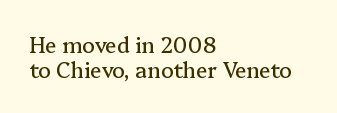
Q: Is the text italic (slanted)? A: No, it is upright.
Q: Is the text underlined? A: No.
Q: How is the paragraph aligned? A: Left-aligned.
Q: Is the spacing between letters normal or unusually wide? A: Normal.
